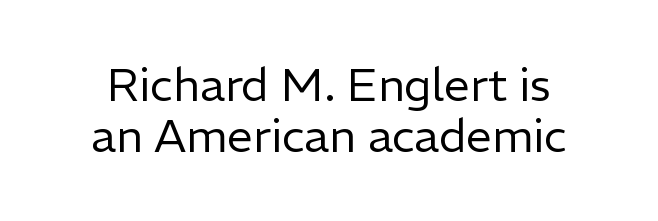
Q: Is the text bold? A: No.
Q: Is the text italic (slanted)? A: No, it is upright.
Q: Is the typeface a serif or a sans-serif typeface? A: Sans-serif.
Q: Is the text underlined? A: No.
Q: Is the spacing between letters normal or unusually wide? A: Normal.
Q: Is the spacing between lines tight, normal or loose? A: Tight.
Q: Width (condensed, normal, or wide)? A: Normal.
Q: Stroke contrast? A: Low.
Q: x-height? A: Medium.
Q: Monospaced? A: No.
